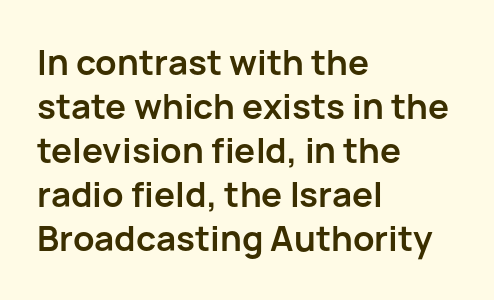
{"serif": "no", "italic": "no", "bold": "yes", "weight": "semibold", "width": "normal", "stroke_contrast": "low", "x_height": "medium", "monospaced": "no", "underline": "no", "align": "left", "line_spacing": "normal", "line_spacing_ratio": 1.26, "letter_spacing": "normal", "letter_spacing_em": 0.0, "glyph_px": 35}
